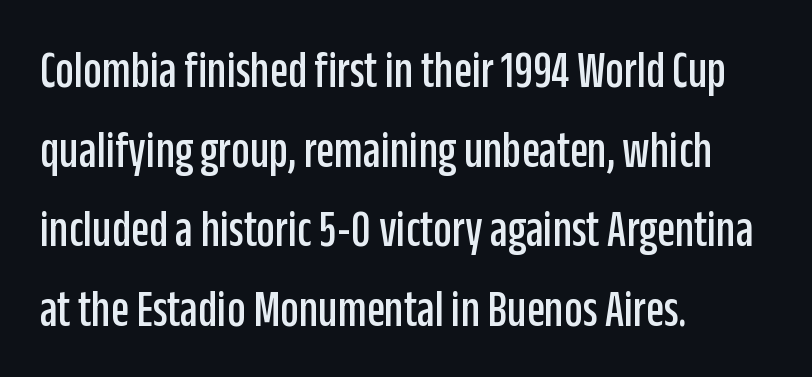
{"serif": "no", "italic": "no", "width": "condensed", "stroke_contrast": "low", "x_height": "large", "monospaced": "no", "underline": "no", "align": "left", "line_spacing": "normal", "line_spacing_ratio": 1.53, "letter_spacing": "normal", "letter_spacing_em": 0.0, "glyph_px": 52}
